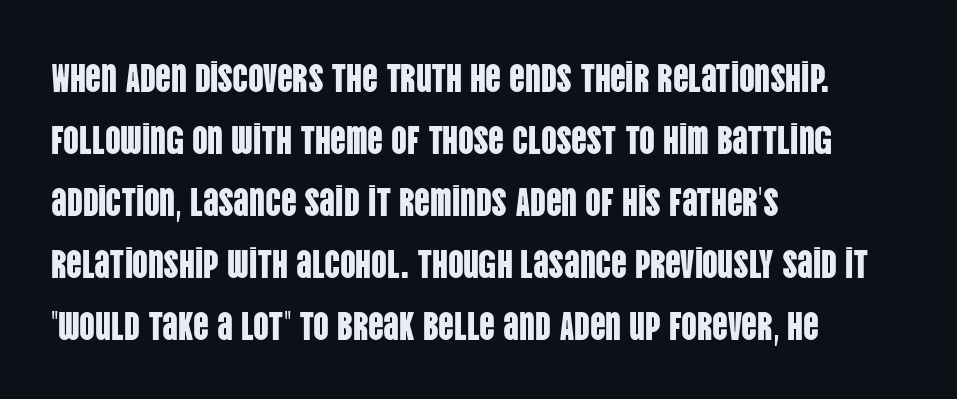
{"serif": "no", "italic": "no", "width": "condensed", "stroke_contrast": "low", "x_height": "large", "monospaced": "no", "underline": "no", "align": "left", "line_spacing": "normal", "line_spacing_ratio": 1.59, "letter_spacing": "normal", "letter_spacing_em": 0.0, "glyph_px": 39}
